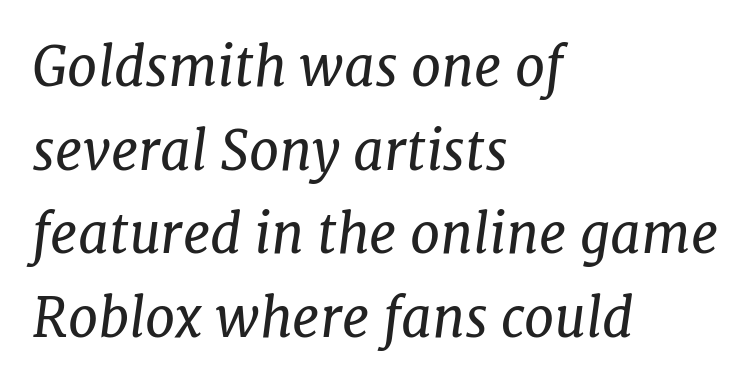
Q: Is the text bold? A: No.
Q: Is the text italic (slanted)? A: Yes, it leans right by about 7 degrees.
Q: Is the typeface a serif or a sans-serif typeface? A: Serif.
Q: Is the text underlined? A: No.
Q: How is the paragraph aligned? A: Left-aligned.
Q: Is the spacing between letters normal or unusually wide? A: Normal.
Q: Is the spacing between lines tight, normal or loose? A: Normal.
Q: Width (condensed, normal, or wide)? A: Normal.
Q: Stroke contrast? A: Low.
Q: x-height? A: Medium.
Q: Monospaced? A: No.
